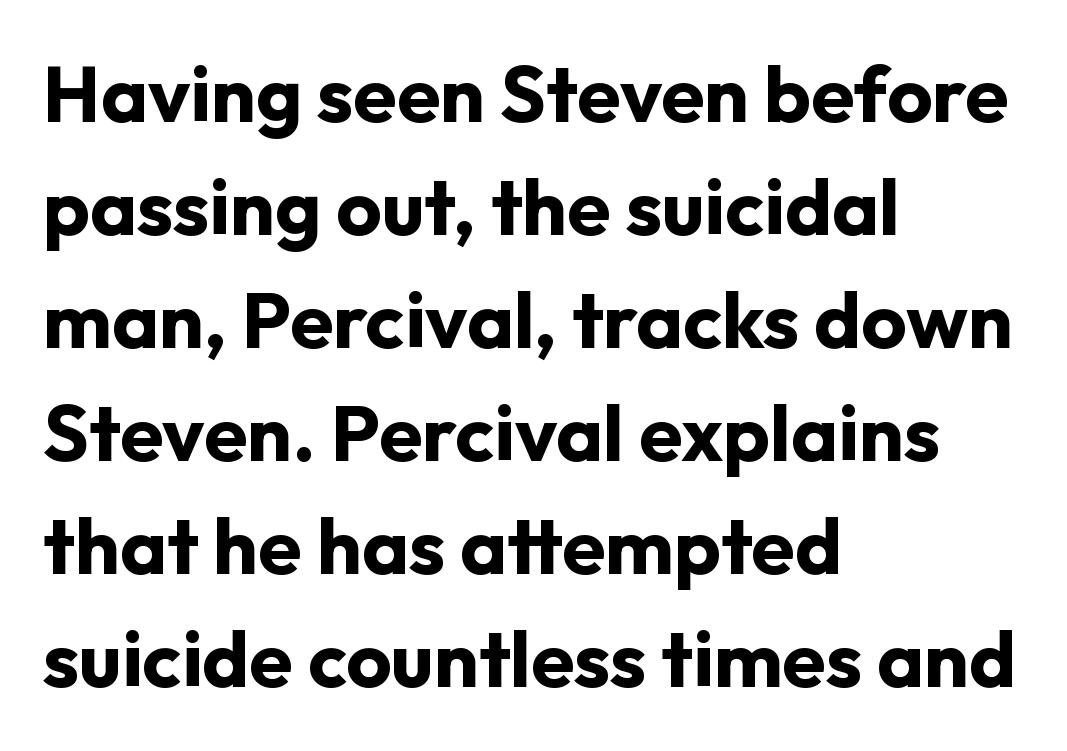
Q: Is the text bold? A: Yes.
Q: Is the text italic (slanted)? A: No, it is upright.
Q: Is the typeface a serif or a sans-serif typeface? A: Sans-serif.
Q: Is the text underlined? A: No.
Q: How is the paragraph aligned? A: Left-aligned.
Q: Is the spacing between letters normal or unusually wide? A: Normal.
Q: Is the spacing between lines tight, normal or loose? A: Normal.
Q: Width (condensed, normal, or wide)? A: Normal.
Q: Stroke contrast? A: Low.
Q: x-height? A: Medium.
Q: Monospaced? A: No.
